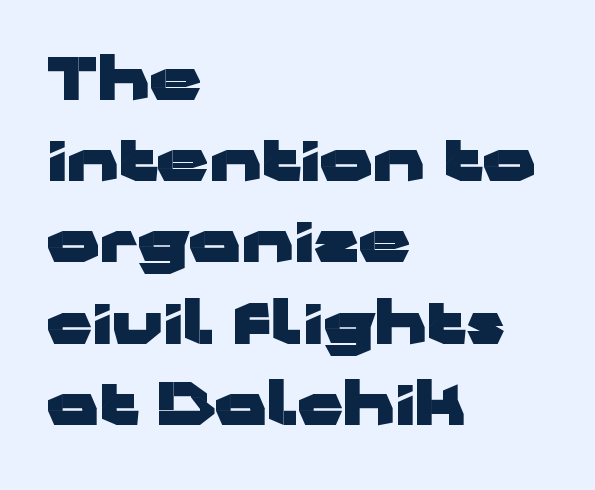
Q: Is the text bold? A: Yes.
Q: Is the text italic (slanted)? A: No, it is upright.
Q: Is the typeface a serif or a sans-serif typeface? A: Sans-serif.
Q: Is the text underlined? A: No.
Q: How is the paragraph aligned? A: Left-aligned.
Q: Is the spacing between letters normal or unusually wide? A: Normal.
Q: Is the spacing between lines tight, normal or loose? A: Normal.
Q: Width (condensed, normal, or wide)? A: Wide.
Q: Stroke contrast? A: Low.
Q: x-height? A: Medium.
Q: Monospaced? A: No.
